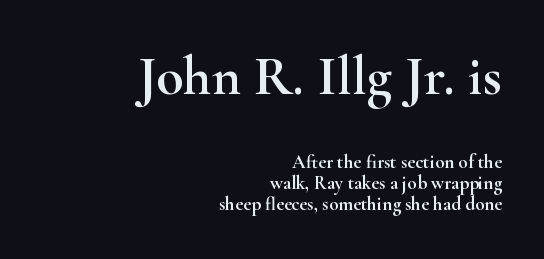
Q: Is the text italic (slanted)? A: No, it is upright.
Q: Is the typeface a serif or a sans-serif typeface? A: Serif.
Q: Is the text underlined? A: No.
Q: How is the paragraph aligned? A: Right-aligned.
Q: Is the spacing between letters normal or unusually wide? A: Normal.
Q: Is the spacing between lines tight, normal or loose? A: Tight.
Q: Which block of text is set in a larger size, the first (top) or the second (bottom)? A: The first (top) one.
Q: Width (condensed, normal, or wide)? A: Wide.
Q: Stroke contrast? A: High.
Q: x-height? A: Small.
Q: Monospaced? A: No.
